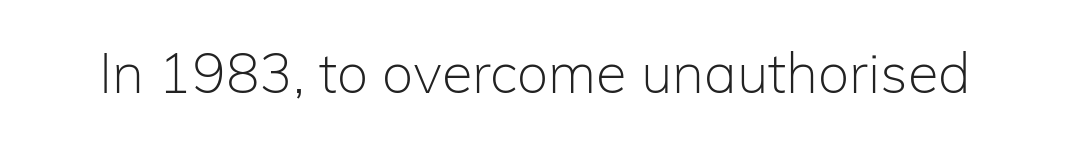
{"serif": "no", "italic": "no", "bold": "no", "weight": "light", "width": "normal", "stroke_contrast": "low", "x_height": "medium", "monospaced": "no", "underline": "no", "letter_spacing": "normal", "letter_spacing_em": 0.0, "glyph_px": 56}
